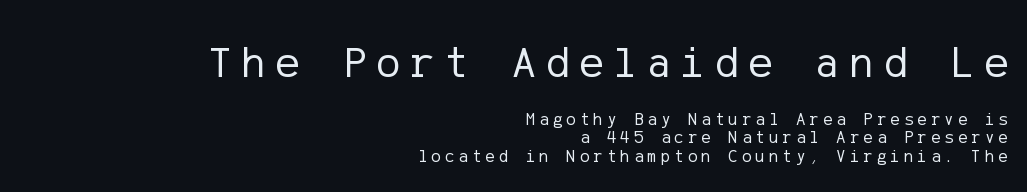
The image shows 45 px regular-weight sans-serif type, upright; set right-aligned, tight line spacing (1.02x), unusually wide letter spacing (+0.22 em), not underlined; the first (top) block is 2.5x larger; low stroke contrast and a medium x-height.
